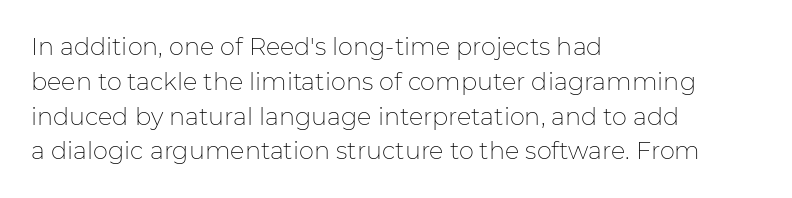
The image shows 24 px text type, upright; set left-aligned, normal line spacing (1.45x), normal letter spacing, not underlined.
